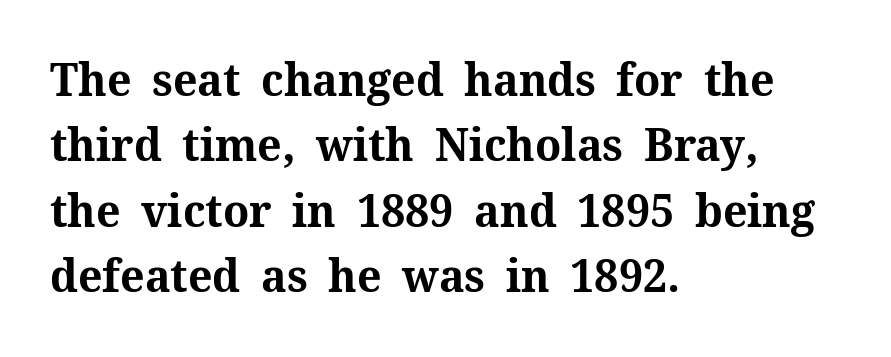
Q: Is the text bold? A: Yes.
Q: Is the text italic (slanted)? A: No, it is upright.
Q: Is the typeface a serif or a sans-serif typeface? A: Serif.
Q: Is the text underlined? A: No.
Q: How is the paragraph aligned? A: Left-aligned.
Q: Is the spacing between letters normal or unusually wide? A: Normal.
Q: Is the spacing between lines tight, normal or loose? A: Normal.
Q: Width (condensed, normal, or wide)? A: Normal.
Q: Stroke contrast? A: Medium.
Q: x-height? A: Medium.
Q: Monospaced? A: No.
